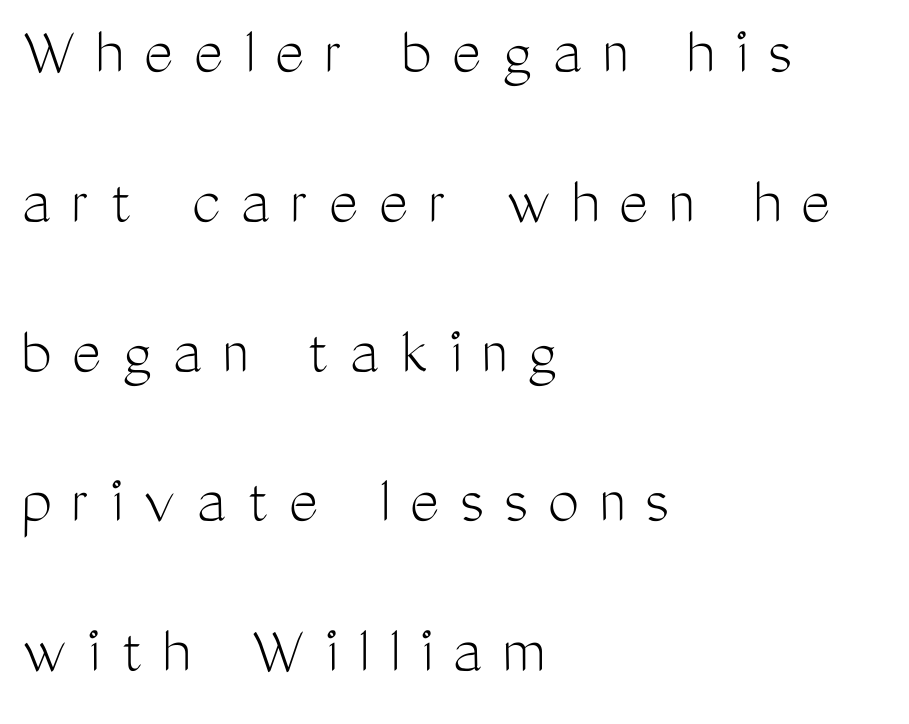
{"serif": "no", "italic": "no", "bold": "no", "weight": "light", "width": "condensed", "stroke_contrast": "medium", "x_height": "medium", "monospaced": "no", "underline": "no", "align": "left", "line_spacing": "loose", "line_spacing_ratio": 2.14, "letter_spacing": "wide", "letter_spacing_em": 0.29, "glyph_px": 70}
